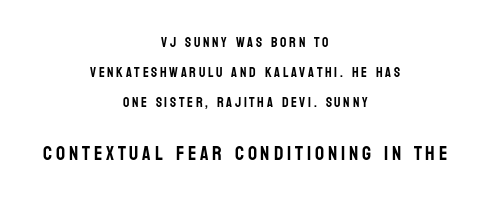
The image shows 20 px text type, upright; set centered, loose line spacing (2.14x), not underlined; the second (bottom) block is 1.43x larger.
